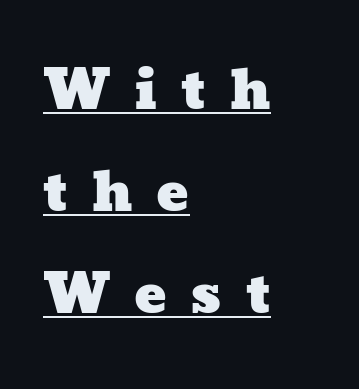
Like a heading marked for emphasis, these lines bear an underscore. Character widths vary here, with narrow letters taking less room than wide ones. Letter spacing: wide. A student would call this left alignment; a typographer would say flush left, rag right.
